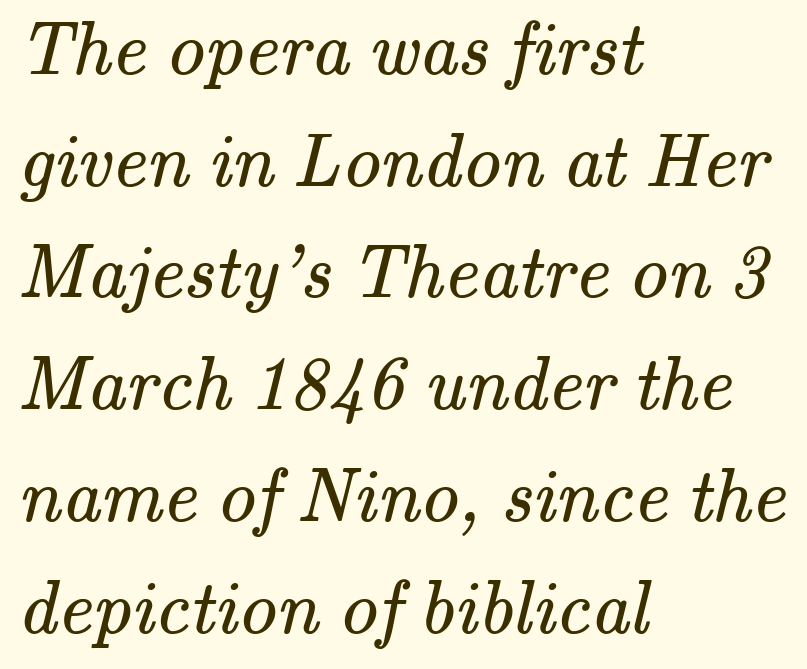
The image shows 76 px regular-weight serif type; set left-aligned, normal line spacing (1.47x), normal letter spacing, not underlined; medium stroke contrast and a small x-height.
